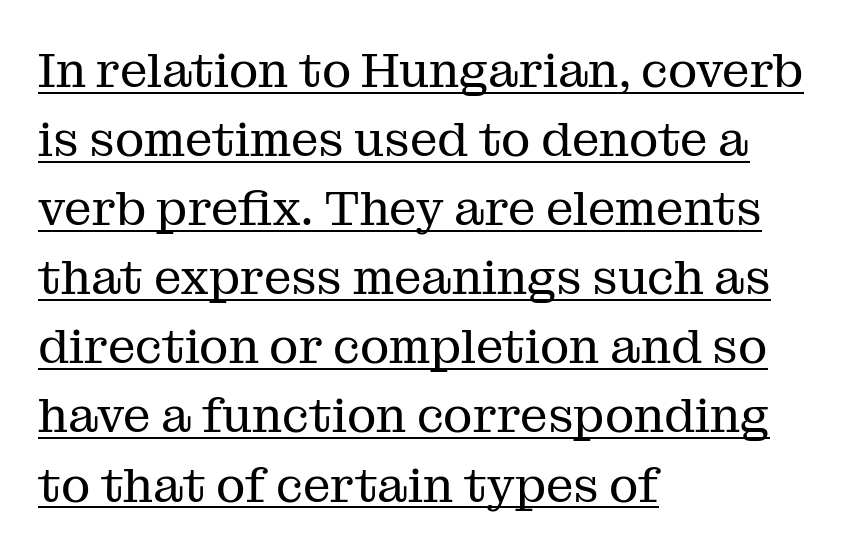
Q: Is the text bold? A: No.
Q: Is the text italic (slanted)? A: No, it is upright.
Q: Is the typeface a serif or a sans-serif typeface? A: Serif.
Q: Is the text underlined? A: Yes.
Q: How is the paragraph aligned? A: Left-aligned.
Q: Is the spacing between letters normal or unusually wide? A: Normal.
Q: Is the spacing between lines tight, normal or loose? A: Normal.
Q: Width (condensed, normal, or wide)? A: Normal.
Q: Stroke contrast? A: Medium.
Q: x-height? A: Medium.
Q: Monospaced? A: No.
